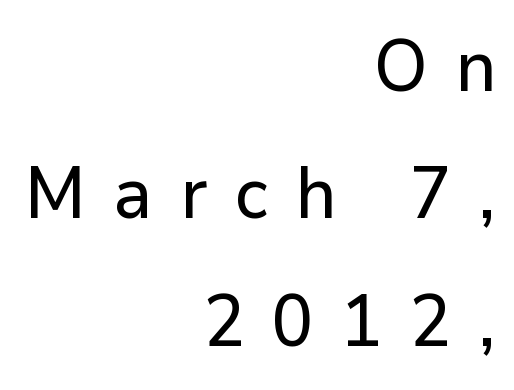
Q: Is the text italic (slanted)? A: No, it is upright.
Q: Is the typeface a serif or a sans-serif typeface? A: Sans-serif.
Q: Is the text underlined? A: No.
Q: How is the paragraph aligned? A: Right-aligned.
Q: Is the spacing between letters normal or unusually wide? A: Unusually wide.
Q: Width (condensed, normal, or wide)? A: Normal.
Q: Stroke contrast? A: Low.
Q: x-height? A: Medium.
Q: Monospaced? A: No.
